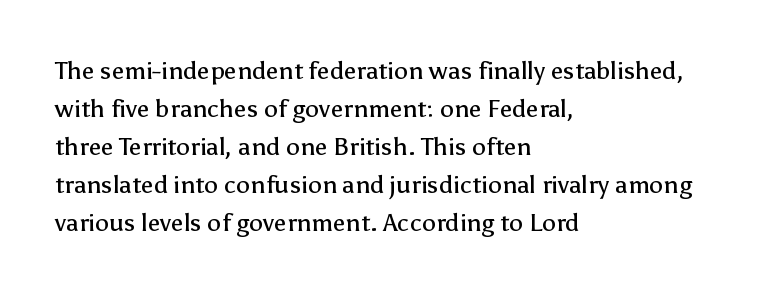
The font's upright variant was chosen for this text. The specimen omits any rule beneath the text block's lines. All the whitespace from short lines collects on the right. Tracking here is standard; glyphs follow each other at the usual distance.
